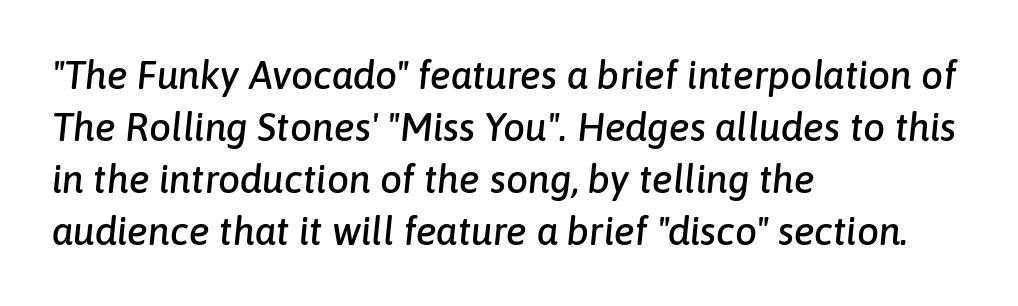
A typesetter would call this proportional, since set widths differ per character. Compared with a centered layout, this one pins lines to the left instead. Whoever set this chose a conventional vertical rhythm. Plain, unruled lines of type.
